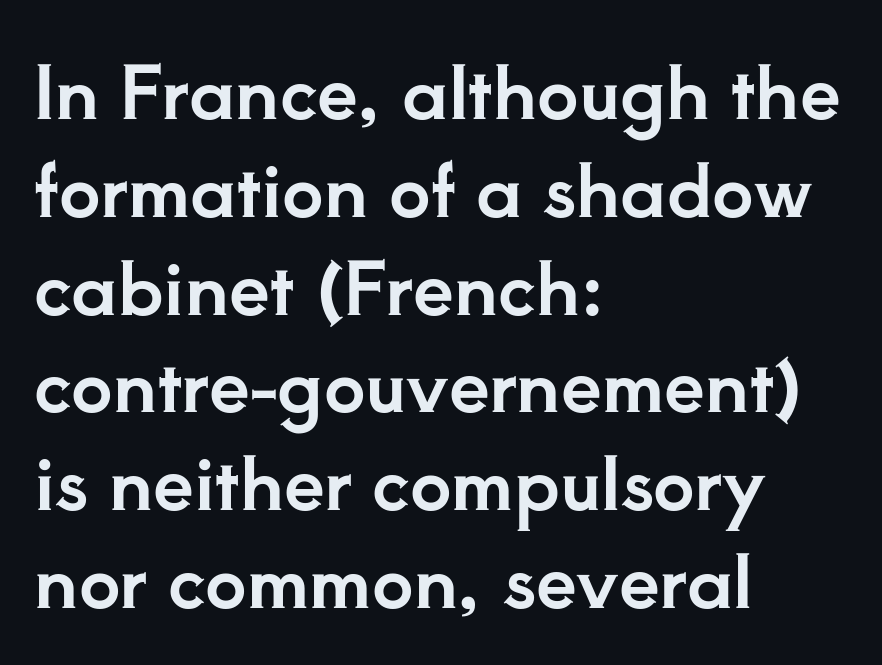
Interline gaps are of average width in this sample. A bare baseline throughout the passage. Here the designer chose a conventional face with non-uniform glyph widths. Glyph-to-glyph distance matches everyday printed text. Little horizontal feet cap the strokes, marking this as serif type. Layout note: lines flush left.
